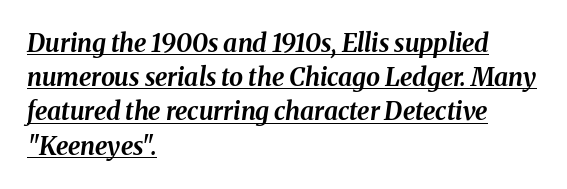
The ragged edge is on the right, which tells us the setting is flush left. Compared with typical paragraphs, the rows here are spaced about the same. Thick stems and heavy bowls — unmistakably bold. The specimen includes a rule beneath the text block's lines.
